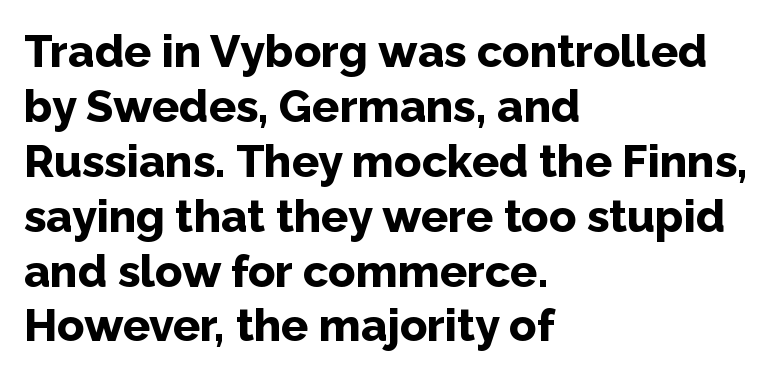
{"serif": "no", "italic": "no", "bold": "yes", "weight": "bold", "width": "normal", "stroke_contrast": "low", "x_height": "medium", "monospaced": "no", "underline": "no", "align": "left", "line_spacing_ratio": 1.22, "letter_spacing": "normal", "letter_spacing_em": 0.0, "glyph_px": 45}
